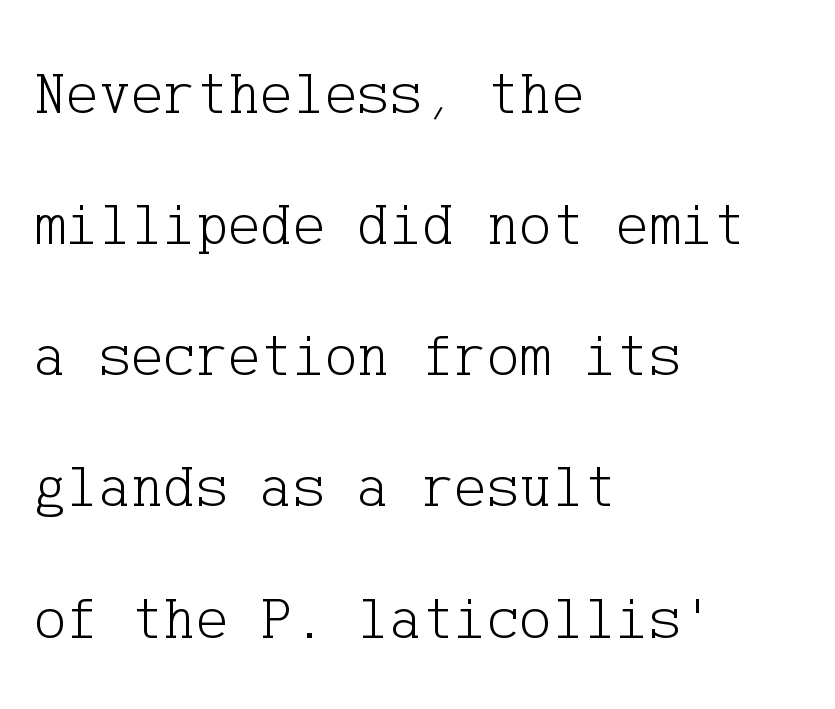
The image shows 61 px light serif type, upright; set left-aligned, loose line spacing (2.15x), normal letter spacing, not underlined; low stroke contrast and a medium x-height.
